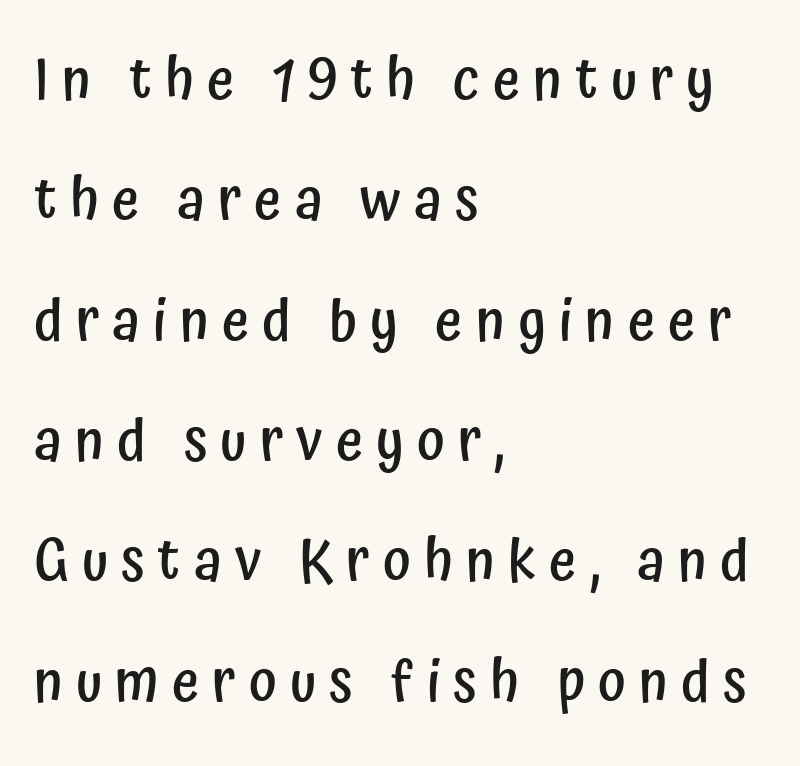
The image shows 59 px semibold, condensed sans-serif type, upright; set left-aligned, loose line spacing (2.04x), unusually wide letter spacing (+0.22 em), not underlined; low stroke contrast and a medium x-height.
